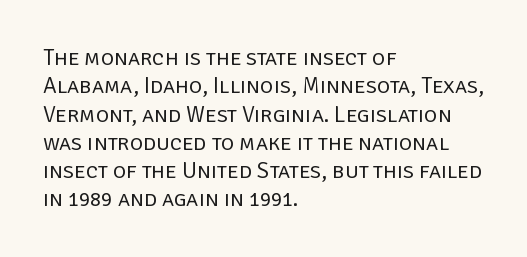
{"italic": "no", "bold": "no", "underline": "no", "align": "left", "line_spacing_ratio": 1.23, "letter_spacing": "normal", "letter_spacing_em": 0.0, "glyph_px": 23}
